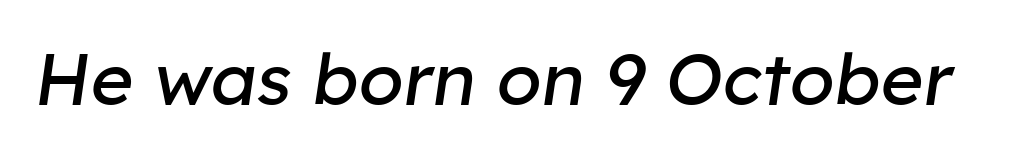
{"italic": "yes", "lean": "right", "slant_degrees": 8, "bold": "no", "weight": "regular", "width": "normal", "stroke_contrast": "low", "x_height": "medium", "monospaced": "no", "underline": "no", "letter_spacing": "normal", "letter_spacing_em": 0.0, "glyph_px": 73}
